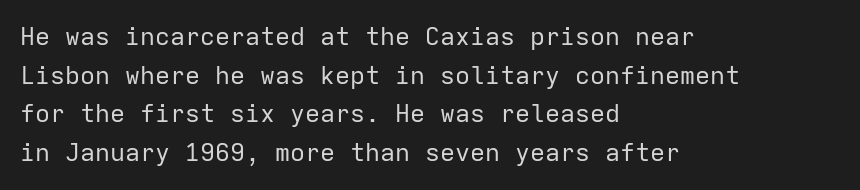
Q: Is the text bold? A: No.
Q: Is the text italic (slanted)? A: No, it is upright.
Q: Is the text underlined? A: No.
Q: How is the paragraph aligned? A: Left-aligned.
Q: Is the spacing between letters normal or unusually wide? A: Normal.
Q: Is the spacing between lines tight, normal or loose? A: Normal.
